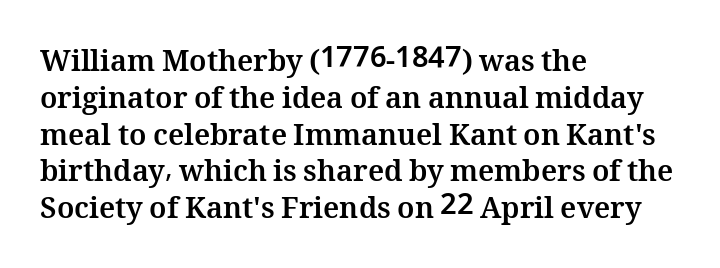
The image shows 29 px bold type, upright; set left-aligned, normal line spacing (1.27x), normal letter spacing, not underlined; medium stroke contrast and a medium x-height.
